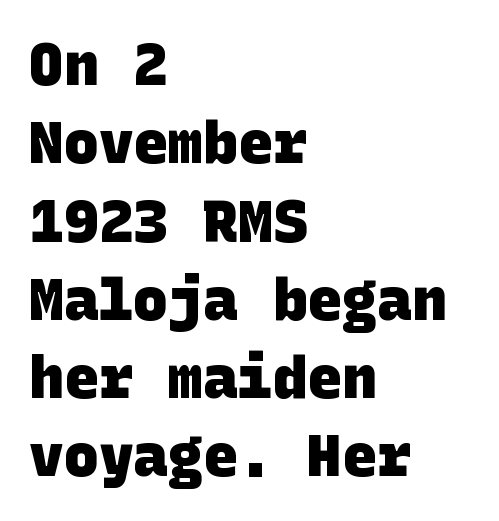
The image shows 58 px heavy sans-serif type; set left-aligned, normal line spacing (1.35x), normal letter spacing, not underlined; low stroke contrast and a large x-height.
